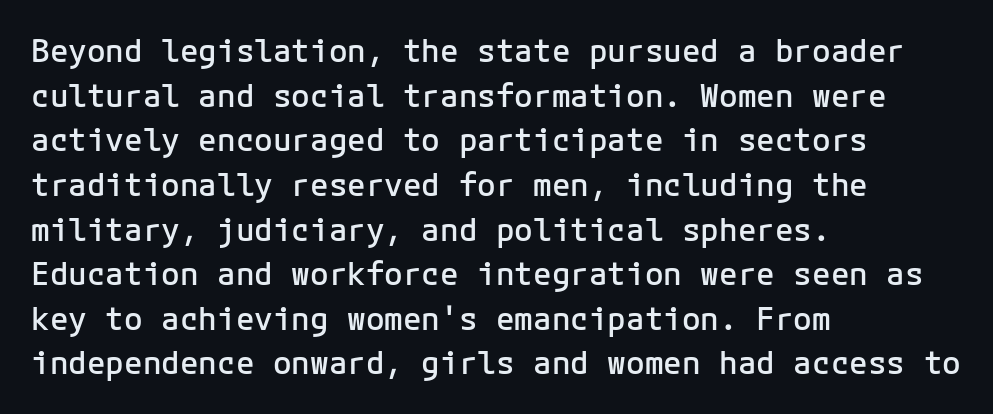
Caption: multi-line text, flush left, ragged right. The letters march in equal steps, a hallmark of fixed-pitch type. Rendered with straight, roman letterforms. You could call the tracking neutral — neither tight nor loose. The sample has been set in demibold, a notch under bold. The glyphs in this specimen are sans serif.
